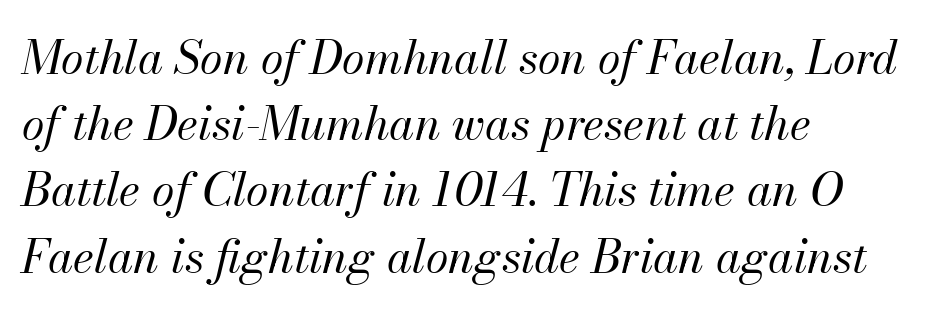
Q: Is the text bold? A: No.
Q: Is the text italic (slanted)? A: Yes, it leans right by about 13 degrees.
Q: Is the text underlined? A: No.
Q: How is the paragraph aligned? A: Left-aligned.
Q: Is the spacing between letters normal or unusually wide? A: Normal.
Q: Is the spacing between lines tight, normal or loose? A: Normal.
Q: Width (condensed, normal, or wide)? A: Normal.
Q: Stroke contrast? A: Medium.
Q: x-height? A: Small.
Q: Monospaced? A: No.
